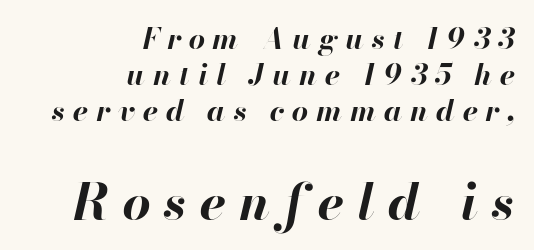
The leading is moderate, giving the passage an even texture. The lines in this sample share a right terminus and differ only in where they begin. Nobody drew a line under any word here. This sample has the flowing, uneven cadence of proportional lettering. When letters slant like this, we call the style italic.
